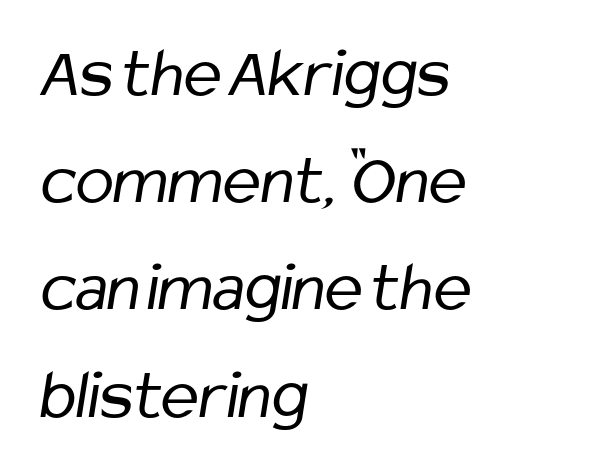
The image shows 71 px regular-weight, condensed sans-serif type; set left-aligned, normal line spacing (1.51x), normal letter spacing, not underlined; low stroke contrast and a medium x-height.
